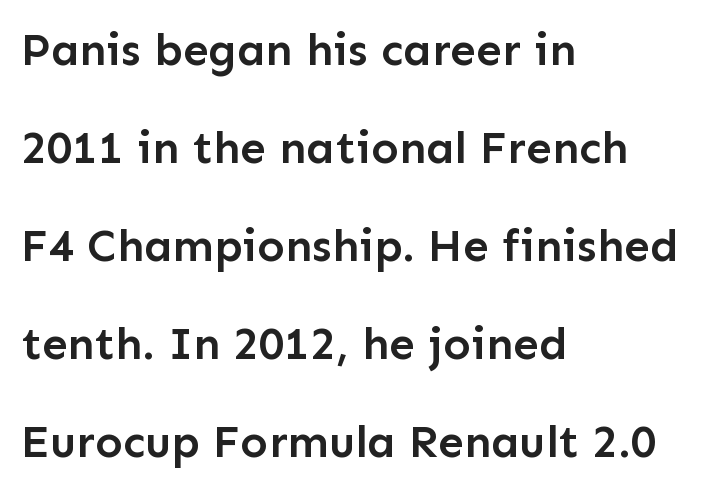
The image shows 46 px semibold sans-serif type, upright; set left-aligned, loose line spacing (2.13x), normal letter spacing, not underlined; low stroke contrast and a medium x-height.
